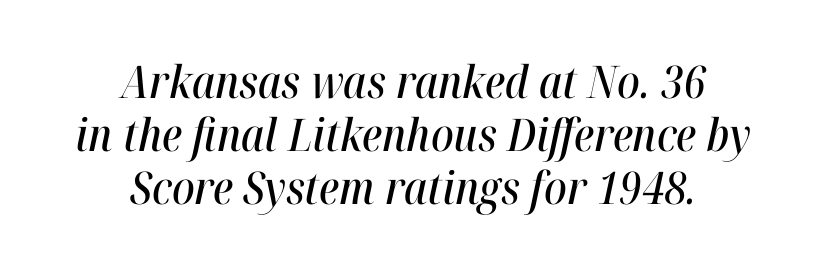
{"italic": "yes", "lean": "right", "slant_degrees": 12, "width": "condensed", "stroke_contrast": "high", "x_height": "medium", "monospaced": "no", "underline": "no", "align": "center", "line_spacing_ratio": 1.18, "letter_spacing": "normal", "letter_spacing_em": 0.0, "glyph_px": 45}
